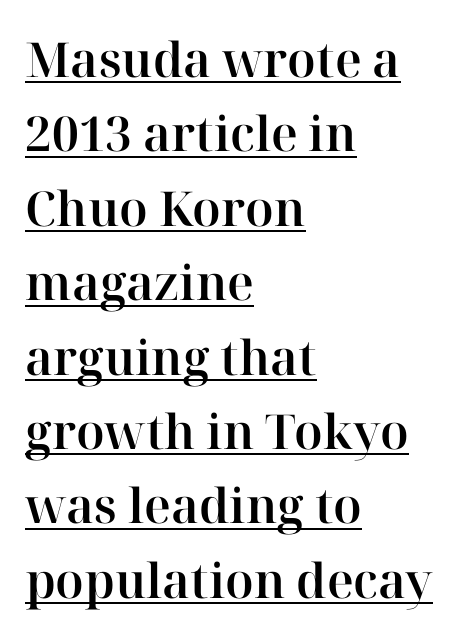
Q: Is the text italic (slanted)? A: No, it is upright.
Q: Is the typeface a serif or a sans-serif typeface? A: Serif.
Q: Is the text underlined? A: Yes.
Q: How is the paragraph aligned? A: Left-aligned.
Q: Is the spacing between letters normal or unusually wide? A: Normal.
Q: Is the spacing between lines tight, normal or loose? A: Normal.
Q: Width (condensed, normal, or wide)? A: Normal.
Q: Stroke contrast? A: High.
Q: x-height? A: Medium.
Q: Monospaced? A: No.
